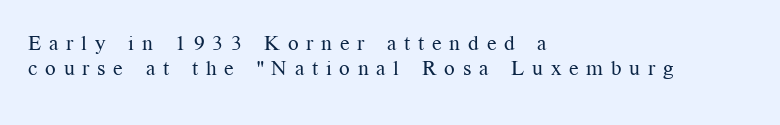
The image shows 21 px text type, upright; set left-aligned, line spacing 1.19x, unusually wide letter spacing (+0.37 em), not underlined.
